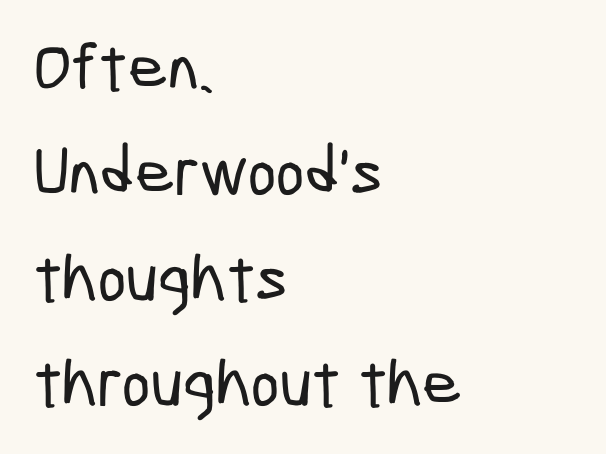
Caption: standard tracking, unaltered. The paragraph shown leans on its left margin. These lines are composed in type without serifs. Baseline-to-baseline distance is the conventional proportion of letter height. The zone under the glyphs is completely vacant. Varying glyph widths throughout — classic text-font behaviour.
